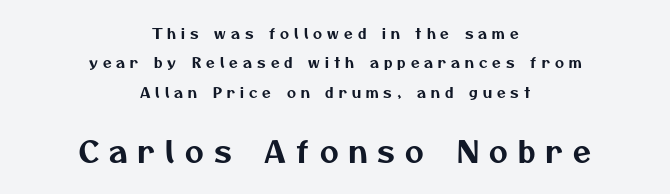
Q: Is the typeface a serif or a sans-serif typeface? A: Sans-serif.
Q: Is the text underlined? A: No.
Q: How is the paragraph aligned? A: Centered.
Q: Is the spacing between letters normal or unusually wide? A: Unusually wide.
Q: Is the spacing between lines tight, normal or loose? A: Loose.
Q: Which block of text is set in a larger size, the first (top) or the second (bottom)? A: The second (bottom) one.
Q: Width (condensed, normal, or wide)? A: Normal.
Q: Stroke contrast? A: Medium.
Q: x-height? A: Medium.
Q: Monospaced? A: No.
